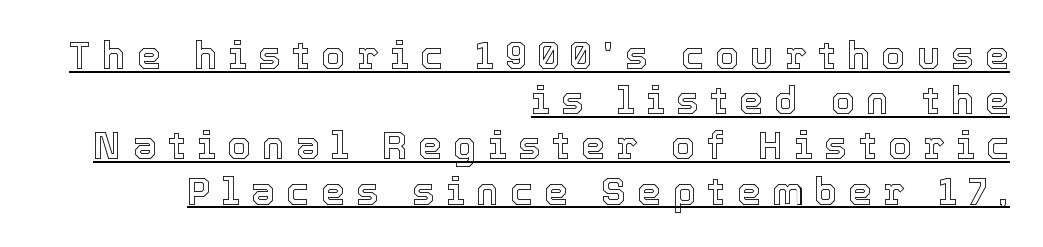
Students, observe the line beneath the letters — that is underlining. Alignment: flush right. Tall strokes in this sample are plumb rather than angled. Character widths vary here, with narrow letters taking less room than wide ones. Students, note that the glyphs here are deliberately spaced far apart.
